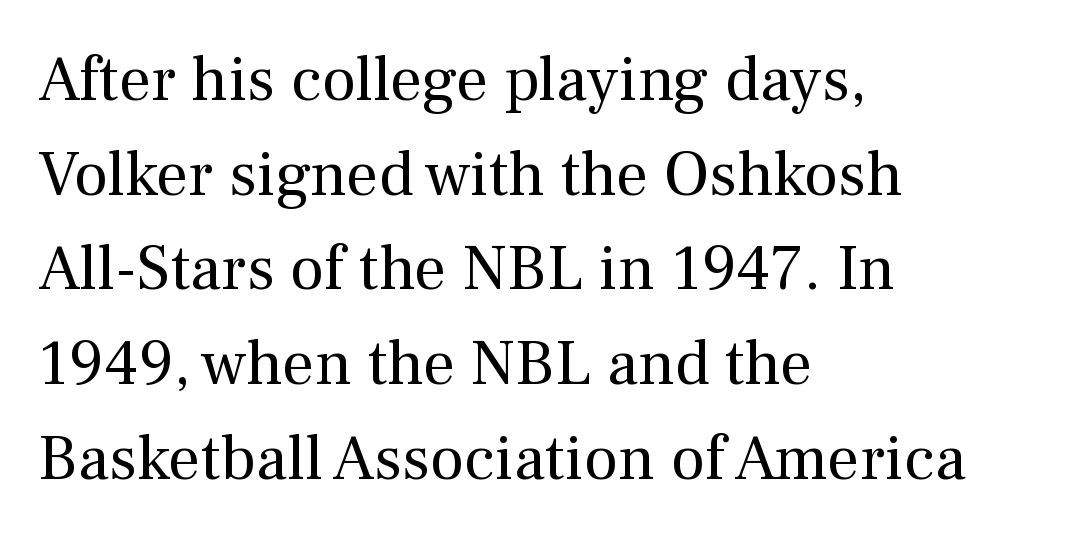
Q: Is the text bold? A: No.
Q: Is the text italic (slanted)? A: No, it is upright.
Q: Is the typeface a serif or a sans-serif typeface? A: Serif.
Q: Is the text underlined? A: No.
Q: How is the paragraph aligned? A: Left-aligned.
Q: Is the spacing between letters normal or unusually wide? A: Normal.
Q: Is the spacing between lines tight, normal or loose? A: Normal.
Q: Width (condensed, normal, or wide)? A: Normal.
Q: Stroke contrast? A: Medium.
Q: x-height? A: Medium.
Q: Monospaced? A: No.
